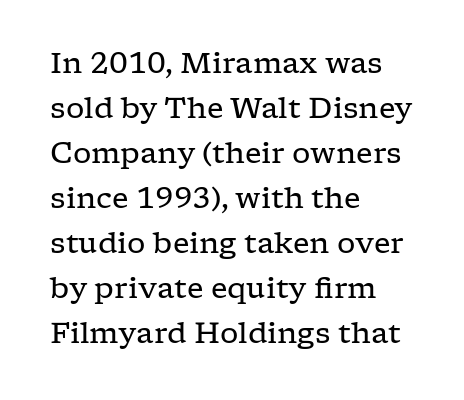
The image shows 29 px regular-weight, wide serif type, upright; set left-aligned, normal line spacing (1.55x), normal letter spacing, not underlined; low stroke contrast and a medium x-height.
